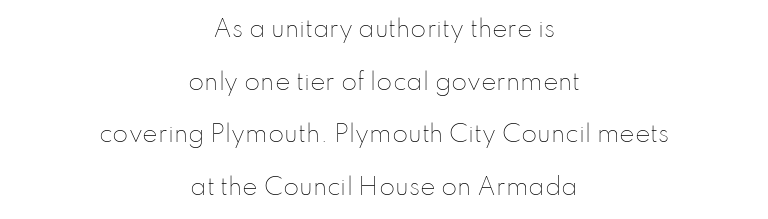
{"italic": "no", "bold": "no", "underline": "no", "align": "center", "line_spacing": "loose", "line_spacing_ratio": 2.29, "letter_spacing": "normal", "letter_spacing_em": 0.0, "glyph_px": 23}
